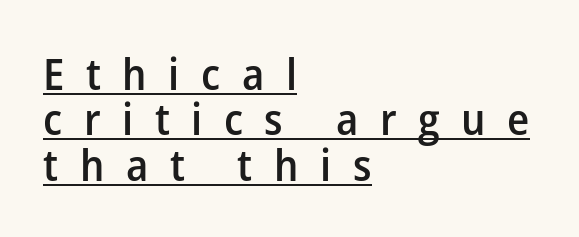
Q: Is the text bold? A: Semi-bold.
Q: Is the text italic (slanted)? A: No, it is upright.
Q: Is the typeface a serif or a sans-serif typeface? A: Sans-serif.
Q: Is the text underlined? A: Yes.
Q: How is the paragraph aligned? A: Left-aligned.
Q: Is the spacing between letters normal or unusually wide? A: Unusually wide.
Q: Is the spacing between lines tight, normal or loose? A: Tight.
Q: Width (condensed, normal, or wide)? A: Normal.
Q: Stroke contrast? A: Low.
Q: x-height? A: Medium.
Q: Monospaced? A: No.
